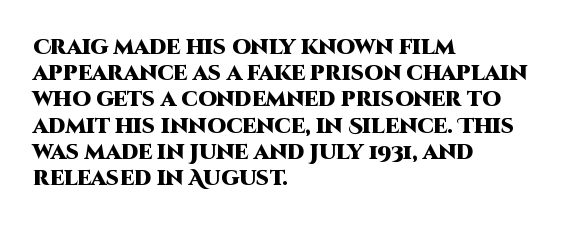
{"italic": "no", "bold": "yes", "underline": "no", "align": "left", "line_spacing": "normal", "line_spacing_ratio": 1.25, "letter_spacing": "normal", "letter_spacing_em": 0.0, "glyph_px": 21}
